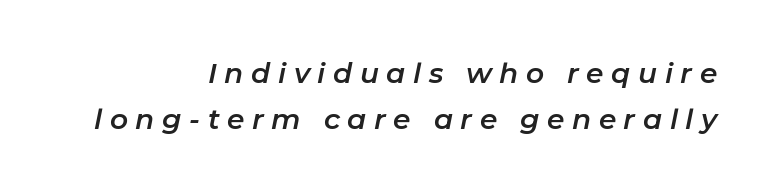
The image shows 28 px text type, italic (leaning right); set right-aligned, normal line spacing (1.63x), unusually wide letter spacing (+0.27 em), not underlined; low stroke contrast and a medium x-height.
